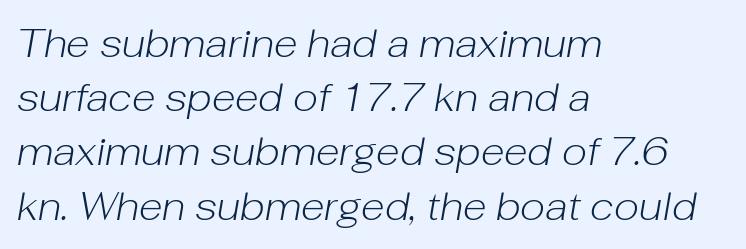
{"italic": "yes", "lean": "right", "slant_degrees": 10, "bold": "no", "weight": "light", "width": "normal", "stroke_contrast": "low", "x_height": "medium", "monospaced": "no", "underline": "no", "align": "left", "line_spacing": "normal", "line_spacing_ratio": 1.39, "letter_spacing": "normal", "letter_spacing_em": 0.0, "glyph_px": 39}
